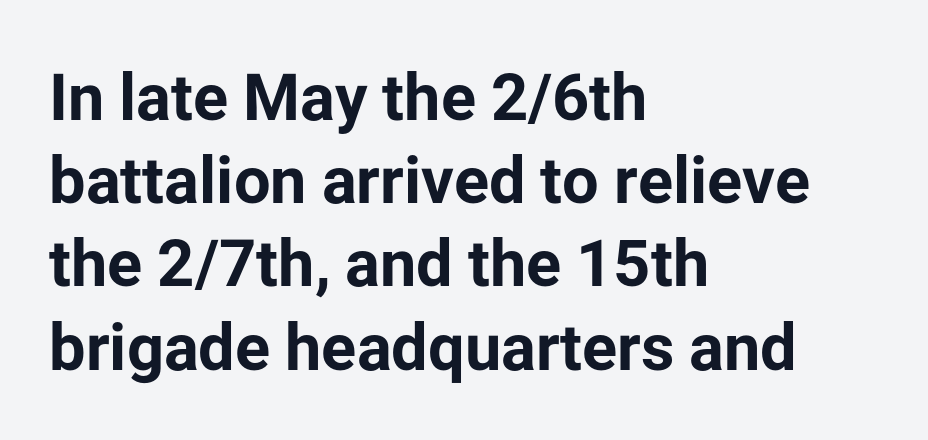
Q: Is the text bold? A: Yes.
Q: Is the text italic (slanted)? A: No, it is upright.
Q: Is the typeface a serif or a sans-serif typeface? A: Sans-serif.
Q: Is the text underlined? A: No.
Q: How is the paragraph aligned? A: Left-aligned.
Q: Is the spacing between letters normal or unusually wide? A: Normal.
Q: Is the spacing between lines tight, normal or loose? A: Normal.
Q: Width (condensed, normal, or wide)? A: Normal.
Q: Stroke contrast? A: Low.
Q: x-height? A: Medium.
Q: Monospaced? A: No.
